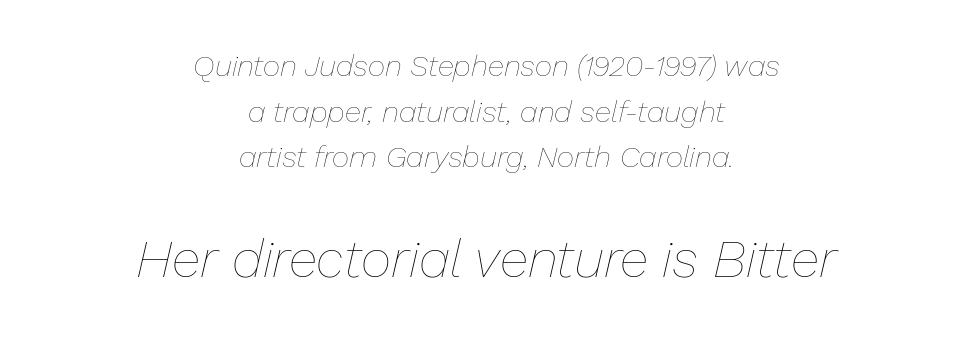
{"italic": "yes", "lean": "right", "slant_degrees": 13, "bold": "no", "weight": "thin", "width": "normal", "stroke_contrast": "low", "x_height": "medium", "monospaced": "no", "underline": "no", "align": "center", "line_spacing": "normal", "line_spacing_ratio": 1.52, "letter_spacing": "normal", "letter_spacing_em": 0.0, "larger_block": "second", "size_ratio": 1.77, "glyph_px": 53}
